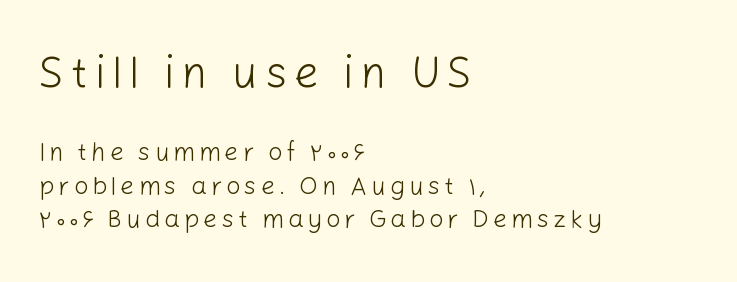
Horizontally, the lines are justified to the leading edge only. Looks like regular typesetting: each glyph gets only the width it needs. Visually, the top section dominates because its glyphs are scaled up. Reading down the column, the eye jumps a familiar distance to each next line. Style check: upright.
